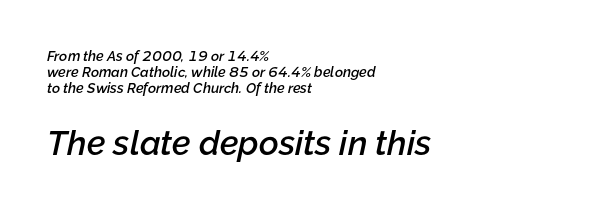
The image shows 34 px semibold type, italic (leaning right); set left-aligned, line spacing 1.16x, normal letter spacing, not underlined; the second (bottom) block is 2.43x larger; low stroke contrast and a medium x-height.
